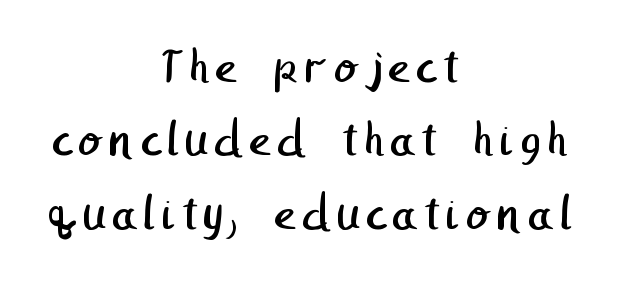
The image shows 52 px regular-weight sans-serif type; set centered, normal line spacing (1.41x), not underlined; low stroke contrast and a medium x-height.
